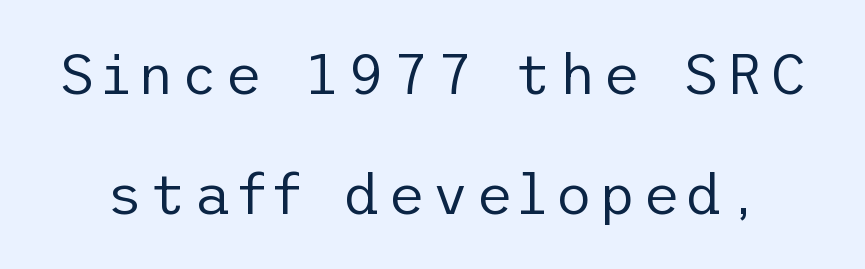
{"serif": "no", "italic": "no", "bold": "no", "weight": "regular", "width": "normal", "stroke_contrast": "low", "x_height": "medium", "underline": "no", "line_spacing": "loose", "line_spacing_ratio": 2.11, "glyph_px": 57}
